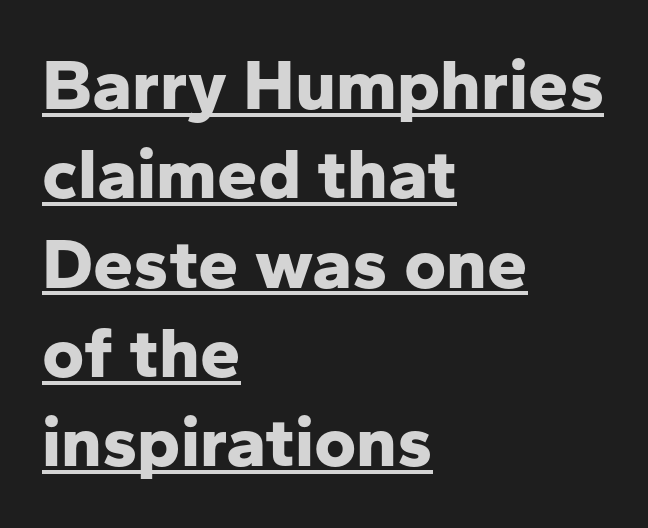
The image shows 72 px bold sans-serif type, upright; set left-aligned, line spacing 1.24x, normal letter spacing, underlined; low stroke contrast and a medium x-height.
